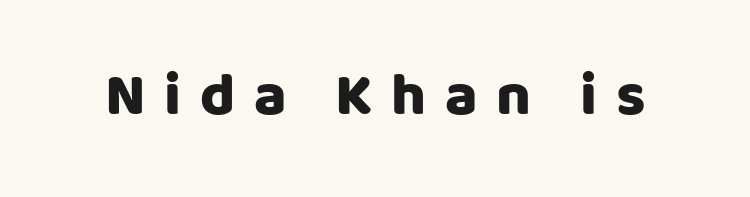
Q: Is the text italic (slanted)? A: No, it is upright.
Q: Is the typeface a serif or a sans-serif typeface? A: Sans-serif.
Q: Is the text underlined? A: No.
Q: Is the spacing between letters normal or unusually wide? A: Unusually wide.
Q: Width (condensed, normal, or wide)? A: Normal.
Q: Stroke contrast? A: Low.
Q: x-height? A: Large.
Q: Monospaced? A: No.
